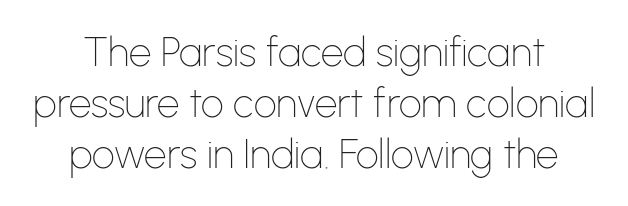
The image shows 40 px thin sans-serif type, upright; set normal line spacing (1.27x), normal letter spacing, not underlined; low stroke contrast and a medium x-height.
